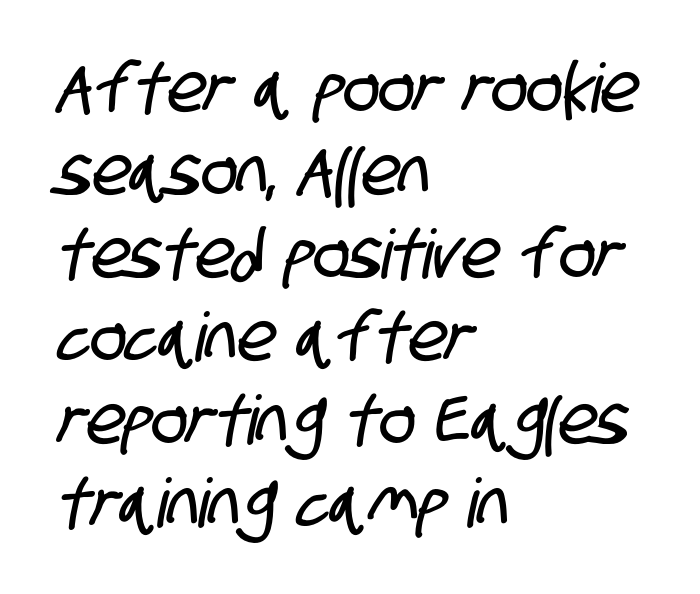
The image shows 68 px condensed sans-serif type; set left-aligned, line spacing 1.22x, normal letter spacing, not underlined; low stroke contrast and a large x-height.
